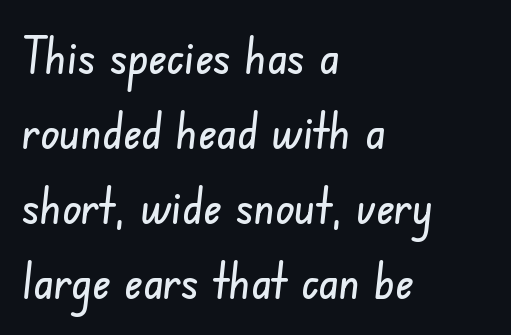
The image shows 50 px condensed sans-serif type; set left-aligned, normal line spacing (1.5x), normal letter spacing, not underlined; low stroke contrast and a small x-height.
